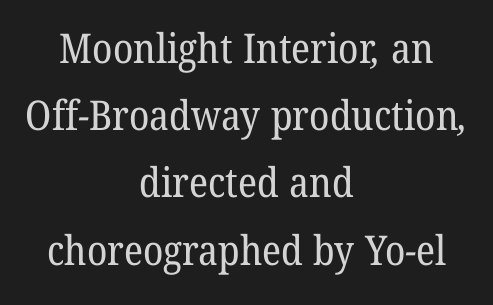
On a weight scale, this lands at 450 or below. The area under the type is left untouched. Does extra space separate the letters? No, they use regular spacing. The compositor balanced each line on the midline. Horizontal bands of white between lines are of average thickness. The letters carry serifs — small finishing strokes at the ends of their stems.
